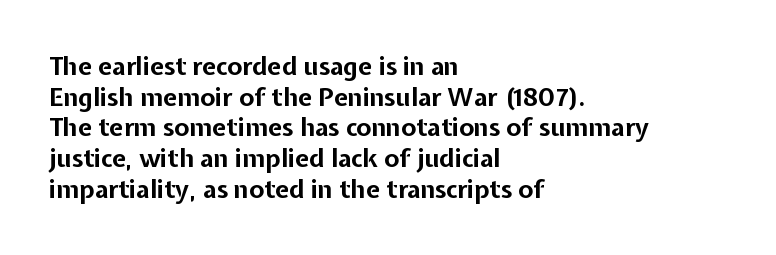
{"italic": "no", "bold": "yes", "underline": "no", "align": "left", "line_spacing_ratio": 1.23, "letter_spacing": "normal", "letter_spacing_em": 0.0, "glyph_px": 25}
